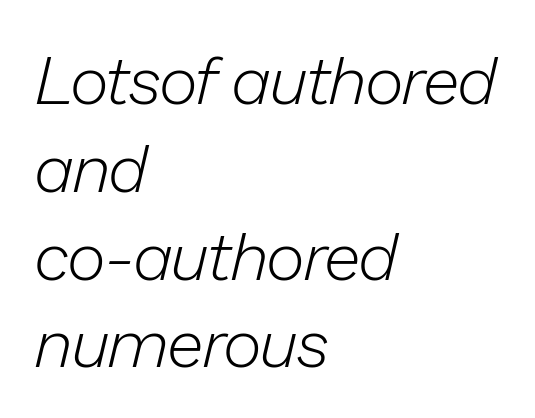
The image shows 67 px light type, italic (leaning right); set left-aligned, normal line spacing (1.31x), normal letter spacing, not underlined; low stroke contrast and a medium x-height.
